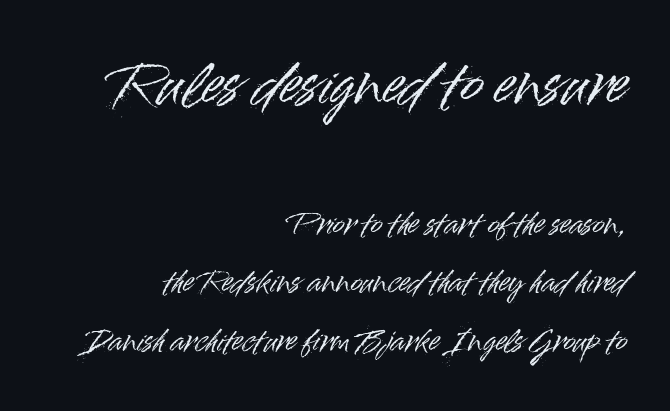
{"serif": "no", "width": "normal", "stroke_contrast": "high", "x_height": "small", "monospaced": "no", "underline": "no", "align": "right", "line_spacing": "loose", "line_spacing_ratio": 2.09, "letter_spacing": "normal", "letter_spacing_em": 0.0, "larger_block": "first", "size_ratio": 1.96, "glyph_px": 55}
